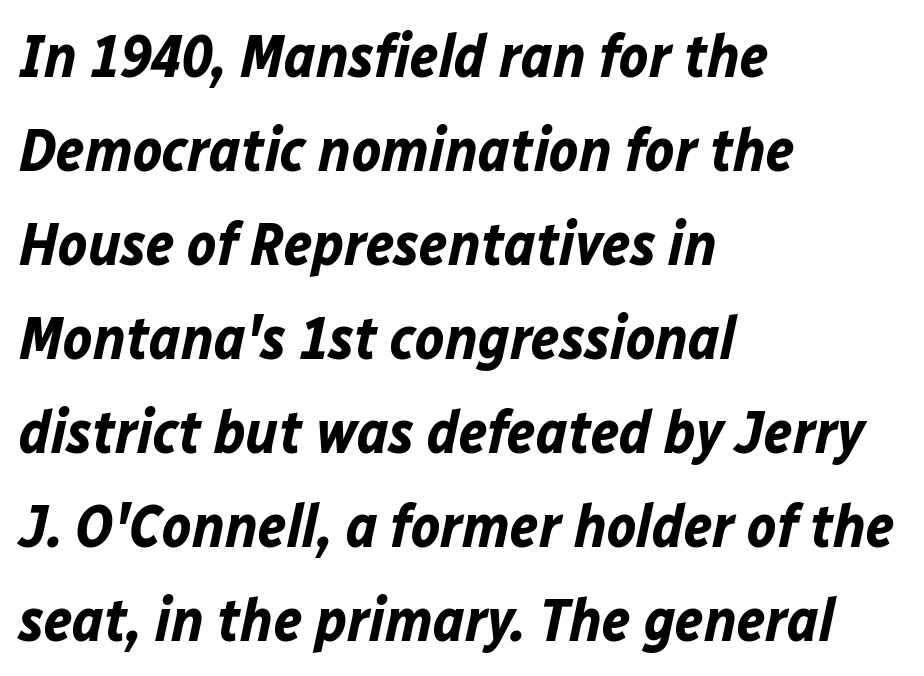
Q: Is the text bold? A: Yes.
Q: Is the text italic (slanted)? A: Yes, it leans right by about 12 degrees.
Q: Is the text underlined? A: No.
Q: How is the paragraph aligned? A: Left-aligned.
Q: Is the spacing between letters normal or unusually wide? A: Normal.
Q: Is the spacing between lines tight, normal or loose? A: Normal.
Q: Width (condensed, normal, or wide)? A: Normal.
Q: Stroke contrast? A: Low.
Q: x-height? A: Medium.
Q: Monospaced? A: No.
